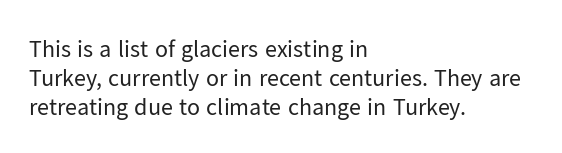
Q: Is the text bold? A: No.
Q: Is the text italic (slanted)? A: No, it is upright.
Q: Is the text underlined? A: No.
Q: How is the paragraph aligned? A: Left-aligned.
Q: Is the spacing between letters normal or unusually wide? A: Normal.
